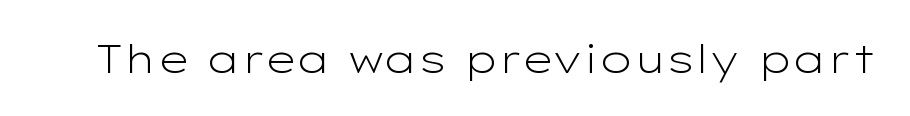
The image shows 40 px light, wide sans-serif type, upright; set normal letter spacing, not underlined; low stroke contrast and a medium x-height.
